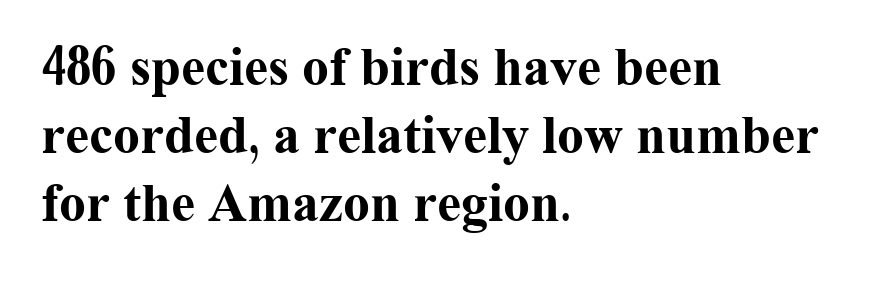
Look at the stroke-to-counter ratio: heavy, a bold. Look at the bottom of the vertical strokes: they flare into serifs here. Underlining? Definitely not there. If you drew a line through each stem, it would be perfectly vertical. Think of a printed novel: that variable character pitch is what you see here.
